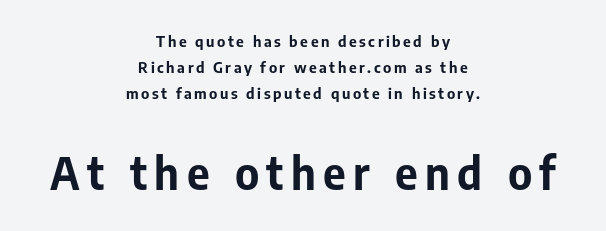
Vertical strokes here are truly vertical. Think of a printed novel: that variable character pitch is what you see here. The string is rendered with underlining switched off. Pretty heavy lettering here — definitely bold. A student would call this center alignment; a typographer would say set centered.
